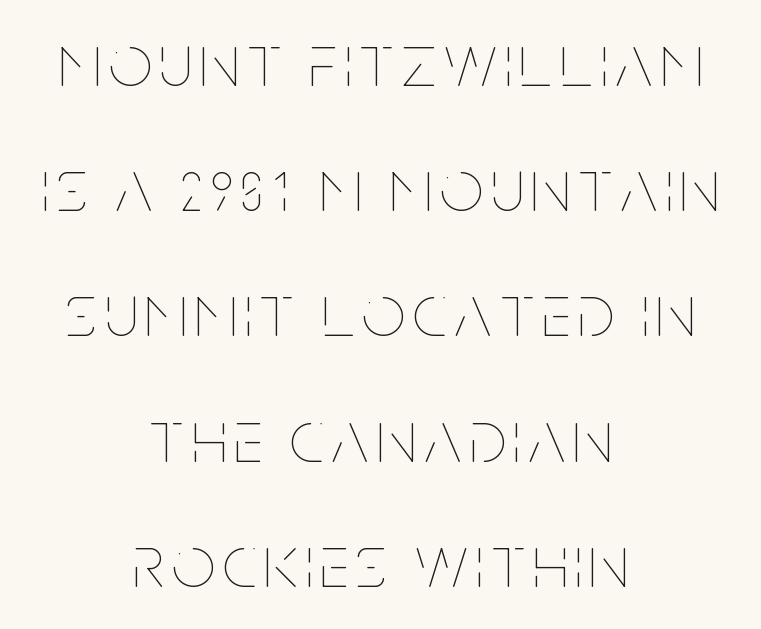
The image shows 75 px thin, condensed type, upright; set centered, normal line spacing (1.67x), not underlined; low stroke contrast and a large x-height.
